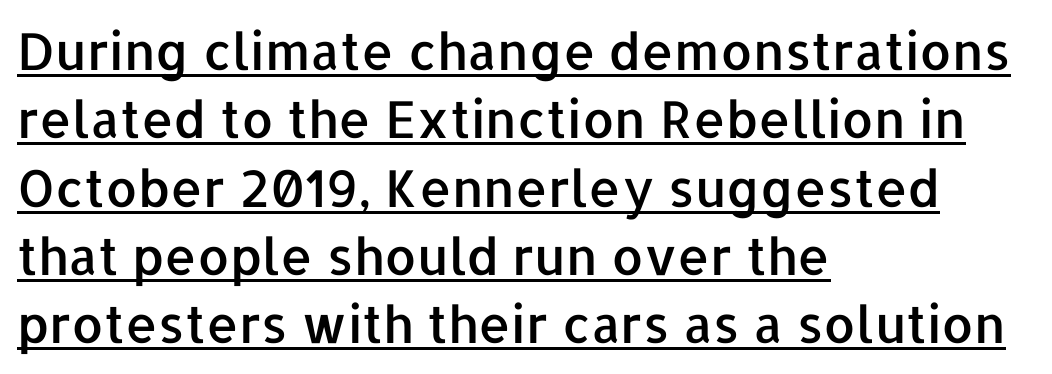
The image shows 51 px sans-serif type, upright; set left-aligned, normal line spacing (1.34x), normal letter spacing, underlined; low stroke contrast and a medium x-height.
